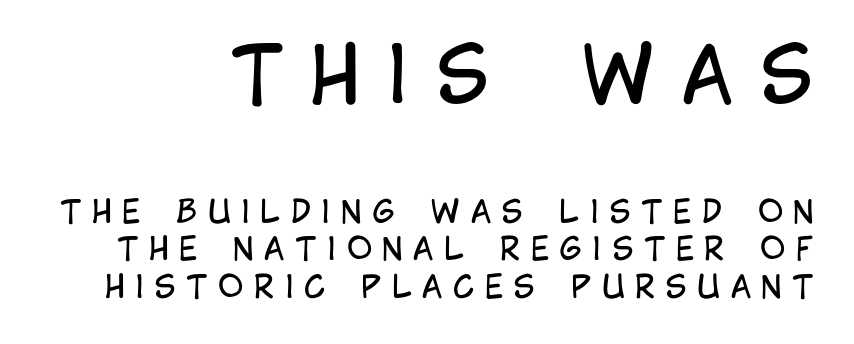
Q: Is the text bold? A: No.
Q: Is the text italic (slanted)? A: No, it is upright.
Q: Is the typeface a serif or a sans-serif typeface? A: Sans-serif.
Q: Is the text underlined? A: No.
Q: How is the paragraph aligned? A: Right-aligned.
Q: Is the spacing between letters normal or unusually wide? A: Unusually wide.
Q: Which block of text is set in a larger size, the first (top) or the second (bottom)? A: The first (top) one.
Q: Width (condensed, normal, or wide)? A: Condensed.
Q: Stroke contrast? A: Low.
Q: x-height? A: Large.
Q: Monospaced? A: No.
